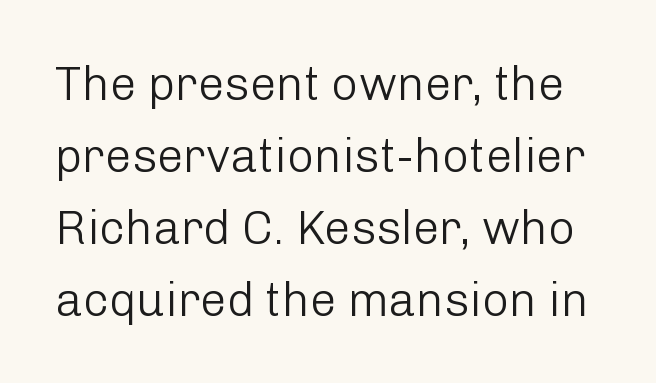
{"serif": "no", "italic": "no", "bold": "no", "weight": "light", "width": "normal", "stroke_contrast": "low", "x_height": "medium", "monospaced": "no", "underline": "no", "line_spacing": "normal", "line_spacing_ratio": 1.53, "letter_spacing": "normal", "letter_spacing_em": 0.0, "glyph_px": 47}
